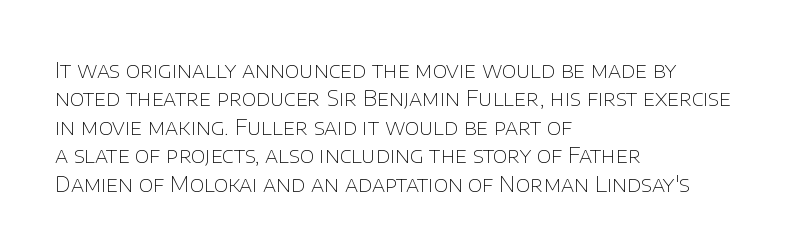
Rule under the text: the space is simply empty. Honestly, the letter spacing is just normal — you wouldn't notice it. The font's upright variant was chosen for this text. The strokes are not fattened; the text isn't bold. Layout note: lines flush left. The designer left line spacing at the default.
